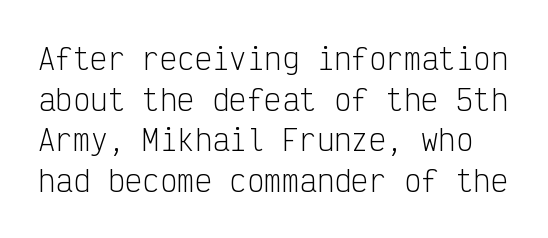
Q: Is the text bold? A: No.
Q: Is the text italic (slanted)? A: No, it is upright.
Q: Is the typeface a serif or a sans-serif typeface? A: Sans-serif.
Q: Is the text underlined? A: No.
Q: Is the spacing between letters normal or unusually wide? A: Normal.
Q: Is the spacing between lines tight, normal or loose? A: Normal.
Q: Width (condensed, normal, or wide)? A: Condensed.
Q: Stroke contrast? A: Low.
Q: x-height? A: Medium.
Q: Monospaced? A: Yes.
